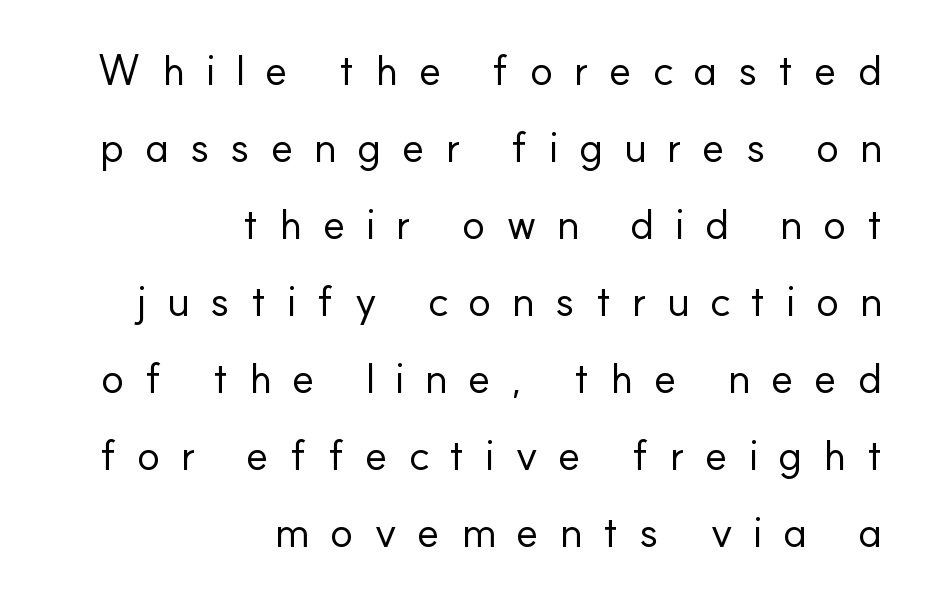
Students, note that the glyphs here are deliberately spaced far apart. This is roman type, the default non-slanted kind. Compared with a flush-left layout, this one pins lines to the opposite, right side. Do the characters align in a grid? No, the font is proportional.
